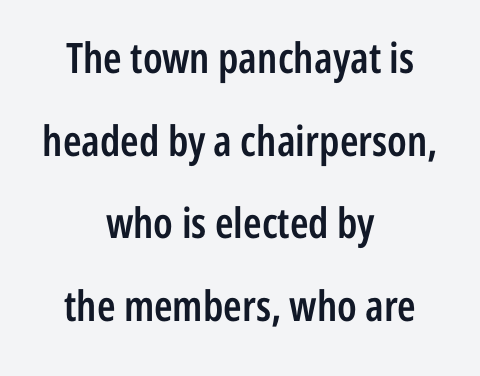
Q: Is the text bold? A: Semi-bold.
Q: Is the text italic (slanted)? A: No, it is upright.
Q: Is the typeface a serif or a sans-serif typeface? A: Sans-serif.
Q: Is the text underlined? A: No.
Q: How is the paragraph aligned? A: Centered.
Q: Is the spacing between letters normal or unusually wide? A: Normal.
Q: Is the spacing between lines tight, normal or loose? A: Loose.
Q: Width (condensed, normal, or wide)? A: Condensed.
Q: Stroke contrast? A: Low.
Q: x-height? A: Medium.
Q: Monospaced? A: No.
